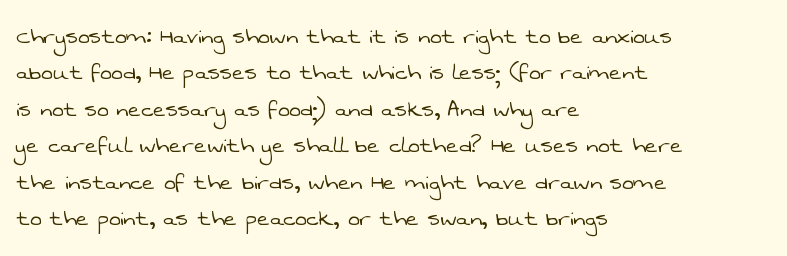
Q: Is the text bold? A: No.
Q: Is the text underlined? A: No.
Q: How is the paragraph aligned? A: Left-aligned.
Q: Is the spacing between letters normal or unusually wide? A: Normal.
Q: Is the spacing between lines tight, normal or loose? A: Normal.
